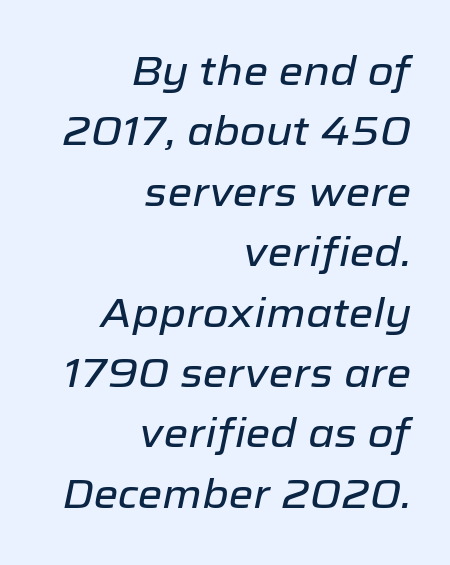
{"italic": "yes", "lean": "right", "slant_degrees": 12, "width": "normal", "stroke_contrast": "low", "x_height": "medium", "monospaced": "no", "underline": "no", "align": "right", "line_spacing": "normal", "line_spacing_ratio": 1.51, "letter_spacing": "normal", "letter_spacing_em": 0.0, "glyph_px": 40}
